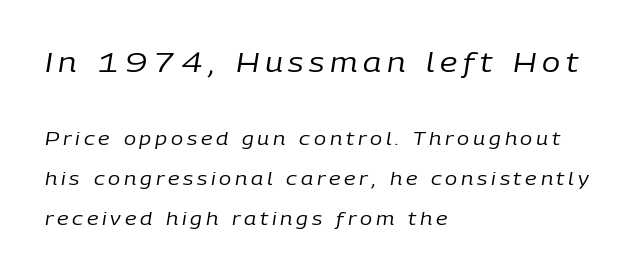
Q: Is the text bold? A: No.
Q: Is the text italic (slanted)? A: Yes, it leans right by about 9 degrees.
Q: Is the text underlined? A: No.
Q: How is the paragraph aligned? A: Left-aligned.
Q: Is the spacing between letters normal or unusually wide? A: Unusually wide.
Q: Is the spacing between lines tight, normal or loose? A: Loose.
Q: Which block of text is set in a larger size, the first (top) or the second (bottom)? A: The first (top) one.
